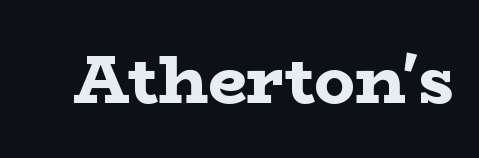
To sum up the face: it has serifs. Plenty of ink on the page — the face is bold. Posture: vertical. Here the designer chose a conventional face with non-uniform glyph widths.
